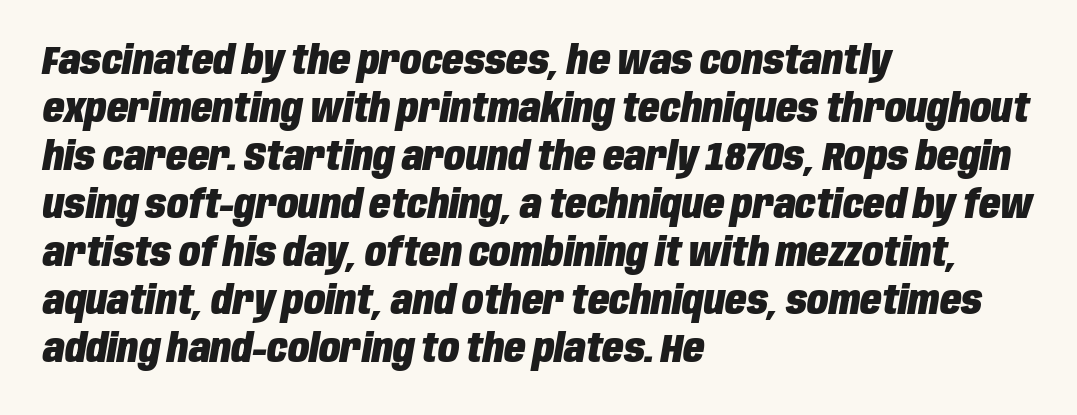
The image shows 39 px heavy, condensed type, italic (leaning right); set left-aligned, line spacing 1.23x, normal letter spacing, not underlined; low stroke contrast and a large x-height.
